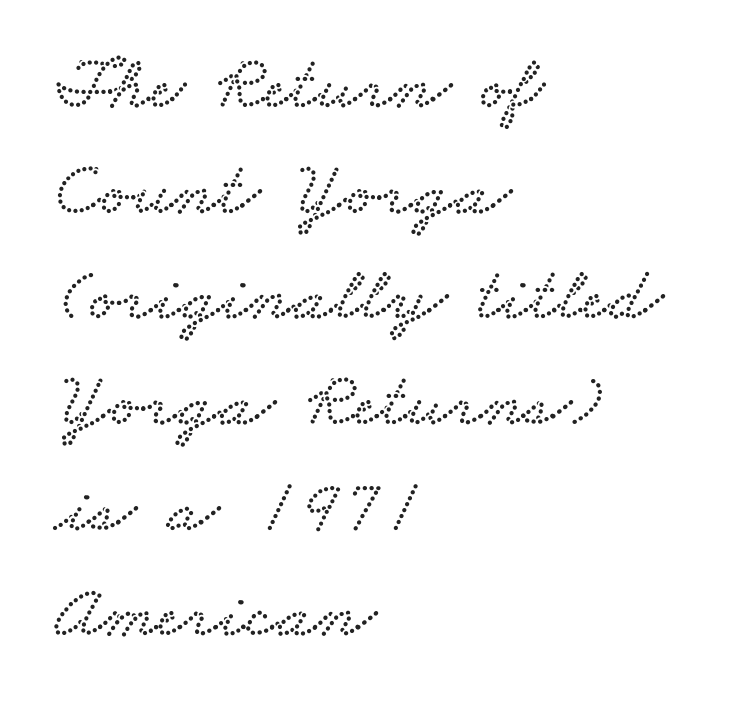
The image shows 76 px wide serif type; set left-aligned, normal line spacing (1.39x), normal letter spacing, not underlined; low stroke contrast and a small x-height.
